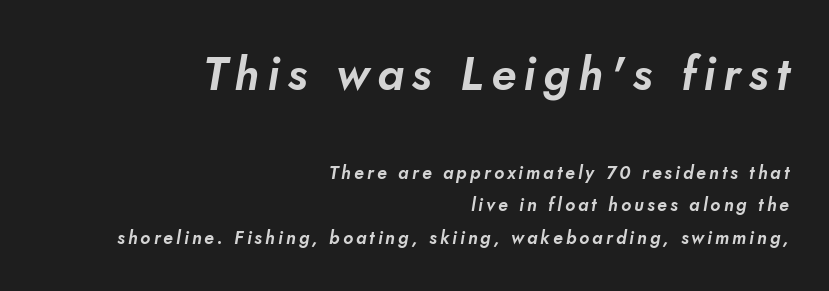
The first block has been scaled up relative to the second. The rendering anchors every line to the right-hand side. Note: no serifs on the glyphs. A bare baseline throughout the passage. The rendering uses natural spacing where letterforms have individual widths.
